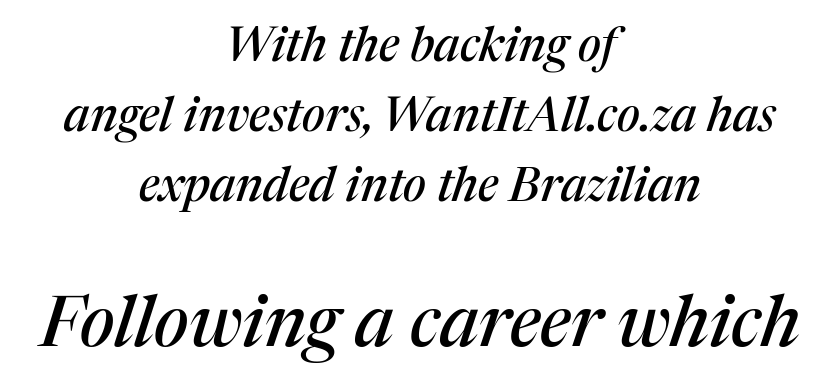
The image shows 71 px serif type, italic (leaning right); set centered, normal line spacing (1.49x), normal letter spacing, not underlined; the second (bottom) block is 1.51x larger; medium stroke contrast and a medium x-height.
